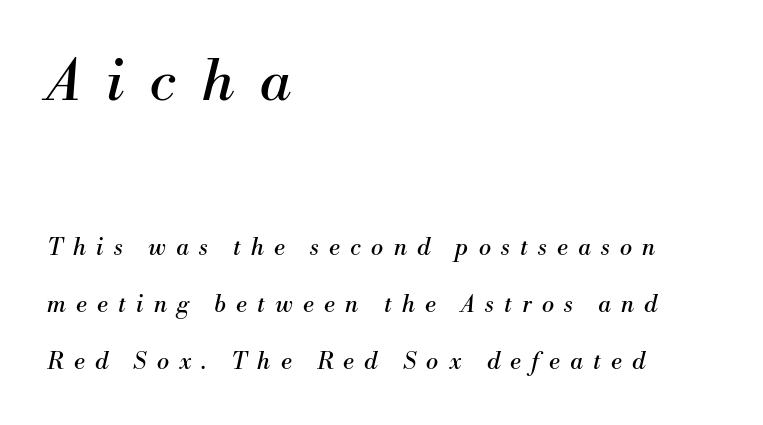
Q: Is the text bold? A: No.
Q: Is the text italic (slanted)? A: Yes, it leans right by about 13 degrees.
Q: Is the typeface a serif or a sans-serif typeface? A: Serif.
Q: Is the text underlined? A: No.
Q: How is the paragraph aligned? A: Left-aligned.
Q: Is the spacing between letters normal or unusually wide? A: Unusually wide.
Q: Is the spacing between lines tight, normal or loose? A: Loose.
Q: Which block of text is set in a larger size, the first (top) or the second (bottom)? A: The first (top) one.
Q: Width (condensed, normal, or wide)? A: Normal.
Q: Stroke contrast? A: Medium.
Q: x-height? A: Small.
Q: Monospaced? A: No.
